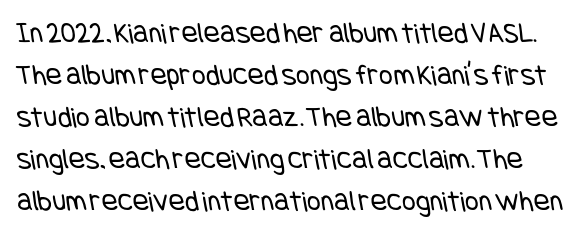
The image shows 30 px regular-weight, condensed sans-serif type; set normal line spacing (1.4x), normal letter spacing, not underlined; low stroke contrast and a large x-height.
